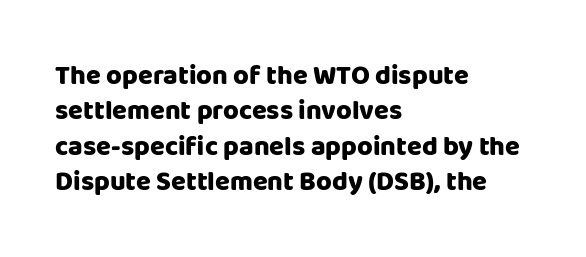
Q: Is the text bold? A: Yes.
Q: Is the text italic (slanted)? A: No, it is upright.
Q: Is the text underlined? A: No.
Q: How is the paragraph aligned? A: Left-aligned.
Q: Is the spacing between letters normal or unusually wide? A: Normal.
Q: Is the spacing between lines tight, normal or loose? A: Normal.
